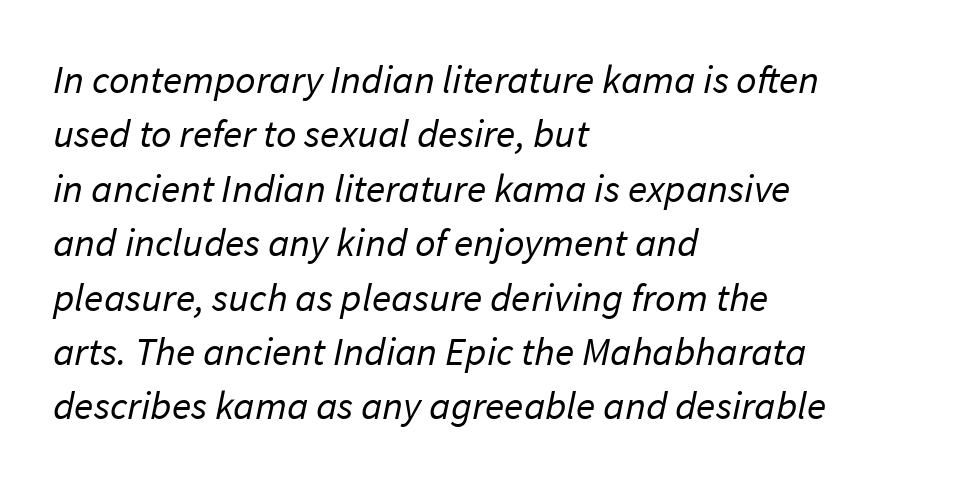
Q: Is the text bold? A: No.
Q: Is the typeface a serif or a sans-serif typeface? A: Sans-serif.
Q: Is the text underlined? A: No.
Q: How is the paragraph aligned? A: Left-aligned.
Q: Is the spacing between letters normal or unusually wide? A: Normal.
Q: Is the spacing between lines tight, normal or loose? A: Normal.
Q: Width (condensed, normal, or wide)? A: Normal.
Q: Stroke contrast? A: Low.
Q: x-height? A: Medium.
Q: Monospaced? A: No.
